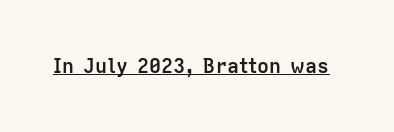
Weight: bold. Is the letter spacing exaggerated? No — it looks like the ordinary default. In designer terms, the underline attribute is active on this setting. A roman cut, with each character standing at attention.
